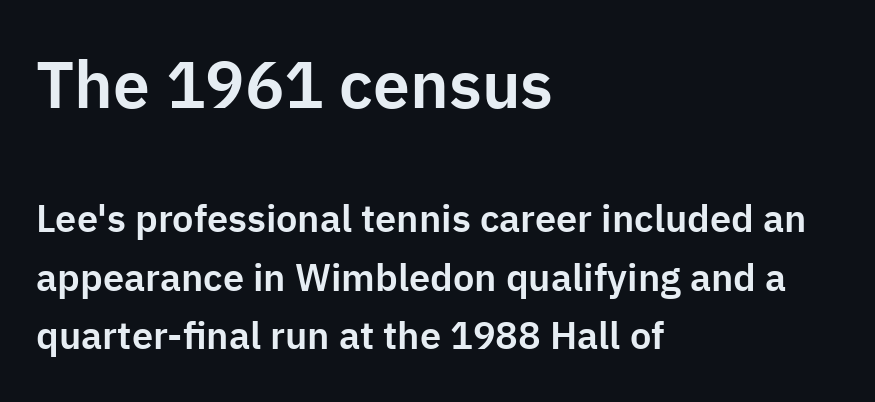
Q: Is the text italic (slanted)? A: No, it is upright.
Q: Is the typeface a serif or a sans-serif typeface? A: Sans-serif.
Q: Is the text underlined? A: No.
Q: How is the paragraph aligned? A: Left-aligned.
Q: Is the spacing between letters normal or unusually wide? A: Normal.
Q: Is the spacing between lines tight, normal or loose? A: Normal.
Q: Which block of text is set in a larger size, the first (top) or the second (bottom)? A: The first (top) one.
Q: Width (condensed, normal, or wide)? A: Normal.
Q: Stroke contrast? A: Low.
Q: x-height? A: Medium.
Q: Monospaced? A: No.
